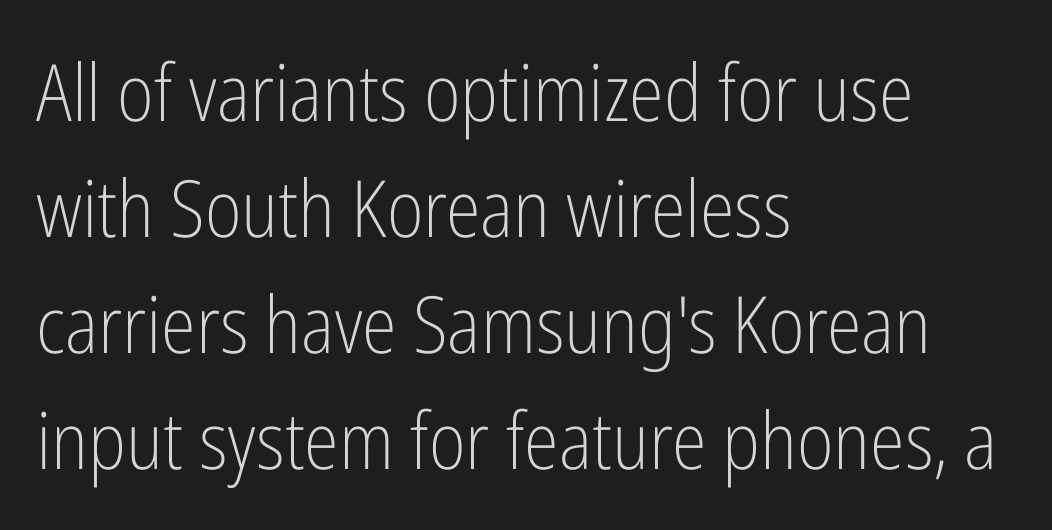
Q: Is the text bold? A: No.
Q: Is the text italic (slanted)? A: No, it is upright.
Q: Is the typeface a serif or a sans-serif typeface? A: Sans-serif.
Q: Is the text underlined? A: No.
Q: How is the paragraph aligned? A: Left-aligned.
Q: Is the spacing between letters normal or unusually wide? A: Normal.
Q: Is the spacing between lines tight, normal or loose? A: Normal.
Q: Width (condensed, normal, or wide)? A: Condensed.
Q: Stroke contrast? A: Low.
Q: x-height? A: Medium.
Q: Monospaced? A: No.
